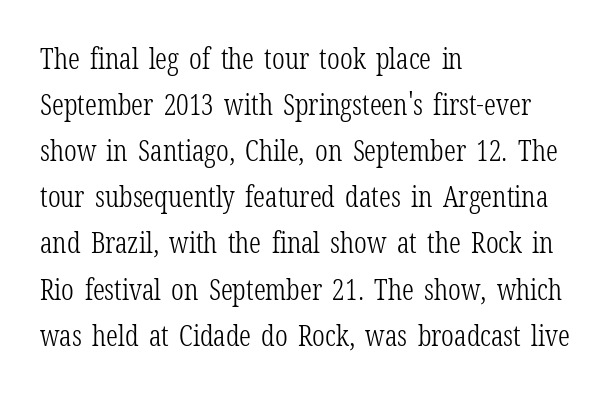
A classic flush-left, rag-right setting is used for this passage. These lines sit exactly where default settings would place them. No word sits above an underline. A serif font was chosen for this passage. A light-to-regular cut is what we see here.
